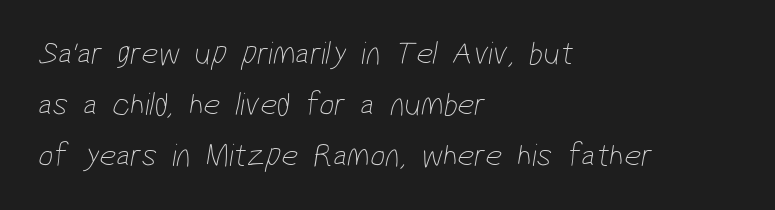
The image shows 33 px thin, condensed sans-serif type; set left-aligned, normal line spacing (1.54x), normal letter spacing, not underlined; low stroke contrast and a medium x-height.
